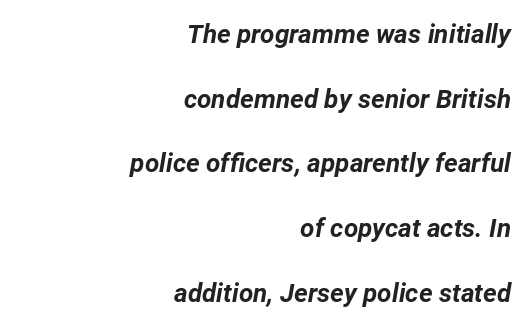
The image shows 26 px bold type, italic (leaning right); set right-aligned, loose line spacing (2.49x), normal letter spacing, not underlined.
